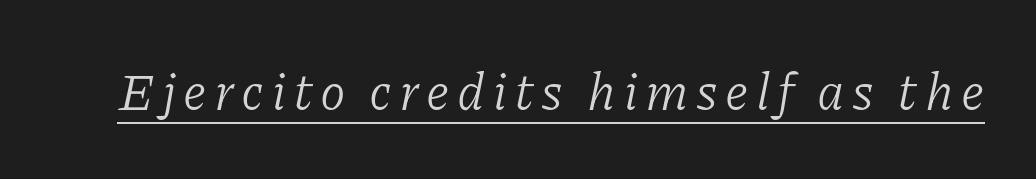
The image shows 52 px light serif type, italic (leaning right); set underlined; low stroke contrast and a medium x-height.
